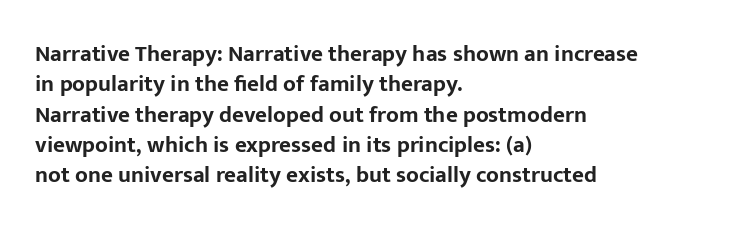
The image shows 23 px bold type, upright; set left-aligned, normal line spacing (1.32x), normal letter spacing, not underlined.
